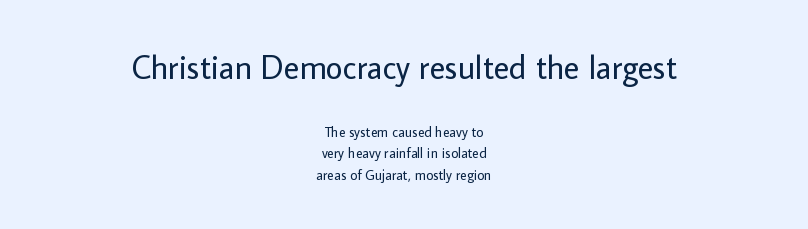
The rendering shrinks the type as you move from the upper chunk to the lower. This sample has the flowing, uneven cadence of proportional lettering. Default kerning and tracking; the words read as compact shapes. What's the leading like? Ordinary, nothing unusual. Letterform terminals end flat and unadorned throughout the passage. Nope, not italic — everything's standing straight.
